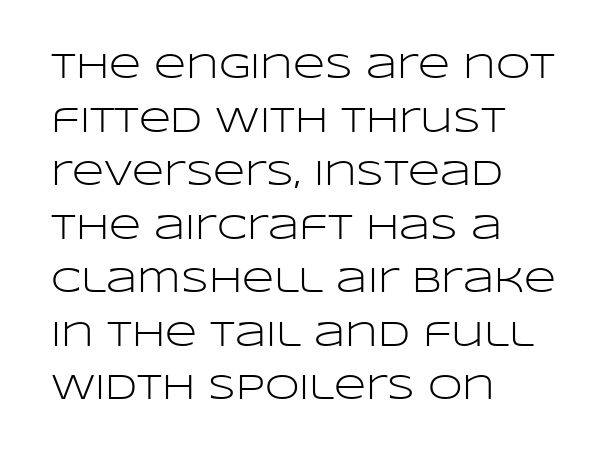
Q: Is the text bold? A: No.
Q: Is the text italic (slanted)? A: No, it is upright.
Q: Is the typeface a serif or a sans-serif typeface? A: Sans-serif.
Q: Is the text underlined? A: No.
Q: How is the paragraph aligned? A: Left-aligned.
Q: Is the spacing between letters normal or unusually wide? A: Normal.
Q: Is the spacing between lines tight, normal or loose? A: Normal.
Q: Width (condensed, normal, or wide)? A: Wide.
Q: Stroke contrast? A: Low.
Q: x-height? A: Large.
Q: Monospaced? A: No.
